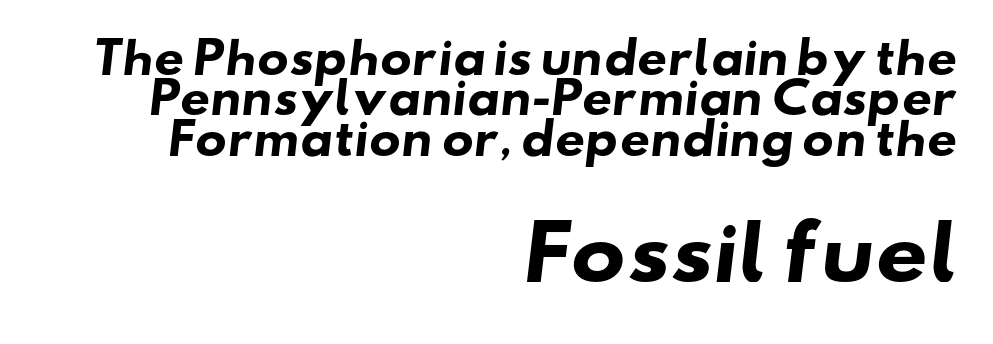
{"serif": "no", "bold": "yes", "weight": "heavy", "width": "wide", "stroke_contrast": "low", "x_height": "small", "monospaced": "no", "underline": "no", "align": "right", "line_spacing": "tight", "line_spacing_ratio": 0.96, "letter_spacing": "normal", "letter_spacing_em": 0.0, "larger_block": "second", "size_ratio": 1.74, "glyph_px": 73}
